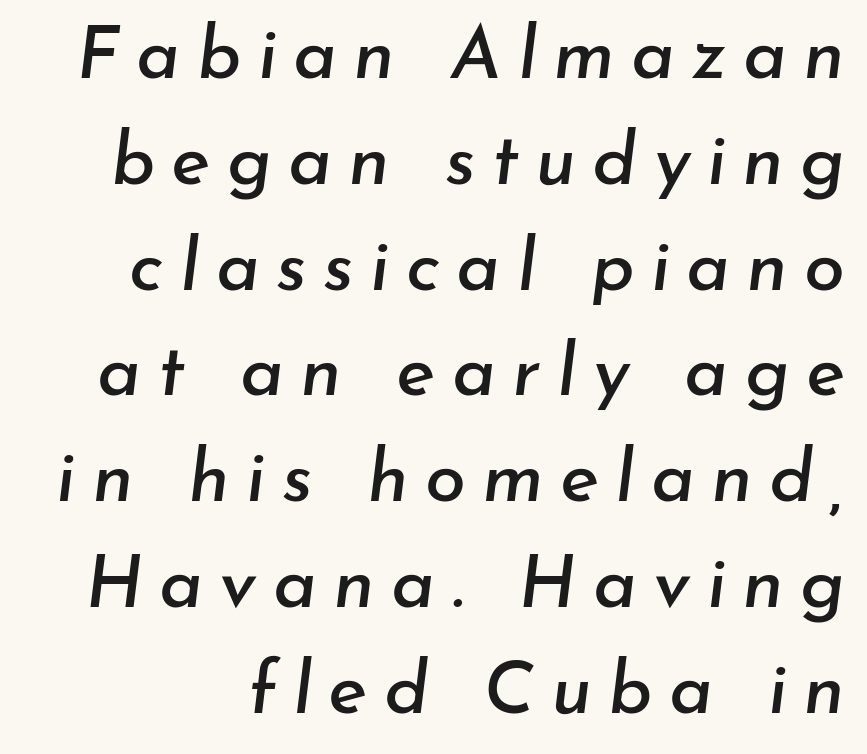
The image shows 74 px text type, italic (leaning right); set normal line spacing (1.43x), unusually wide letter spacing (+0.22 em), not underlined; low stroke contrast and a small x-height.
